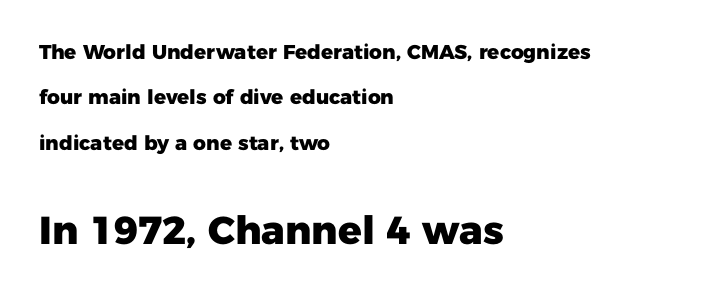
The image shows 39 px heavy sans-serif type, upright; set left-aligned, loose line spacing (2.27x), normal letter spacing, not underlined; the second (bottom) block is 1.95x larger; low stroke contrast and a medium x-height.
